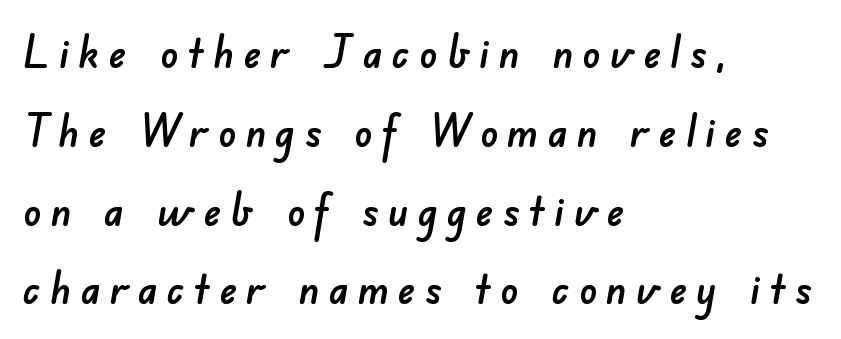
{"serif": "no", "width": "normal", "stroke_contrast": "low", "x_height": "small", "monospaced": "no", "underline": "no", "align": "left", "line_spacing_ratio": 1.79, "letter_spacing": "wide", "letter_spacing_em": 0.21, "glyph_px": 44}
